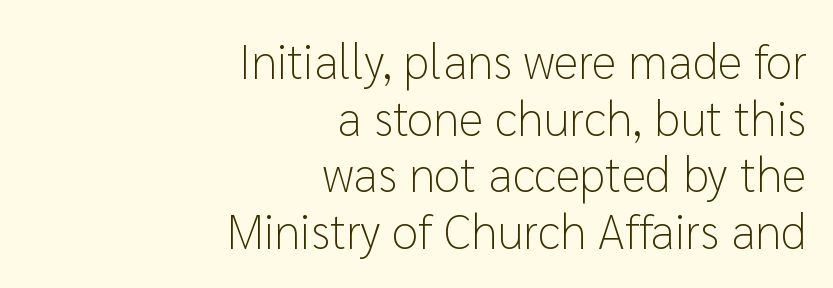
{"serif": "no", "italic": "no", "bold": "no", "weight": "light", "width": "normal", "stroke_contrast": "low", "x_height": "medium", "monospaced": "no", "underline": "no", "align": "right", "line_spacing_ratio": 1.18, "letter_spacing": "normal", "letter_spacing_em": 0.0, "glyph_px": 48}
